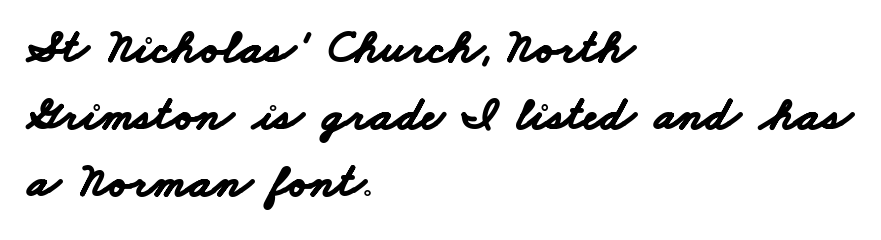
{"serif": "no", "bold": "yes", "weight": "bold", "width": "wide", "stroke_contrast": "low", "x_height": "small", "monospaced": "no", "underline": "no", "align": "left", "line_spacing": "normal", "line_spacing_ratio": 1.4, "letter_spacing": "normal", "letter_spacing_em": 0.0, "glyph_px": 48}
